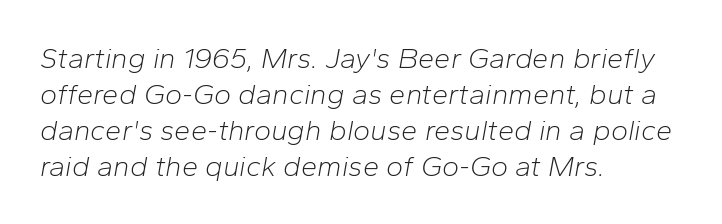
{"italic": "yes", "lean": "right", "slant_degrees": 10, "bold": "no", "weight": "light", "width": "normal", "stroke_contrast": "low", "x_height": "medium", "monospaced": "no", "underline": "no", "align": "left", "line_spacing_ratio": 1.24, "letter_spacing": "normal", "letter_spacing_em": 0.0, "glyph_px": 29}
